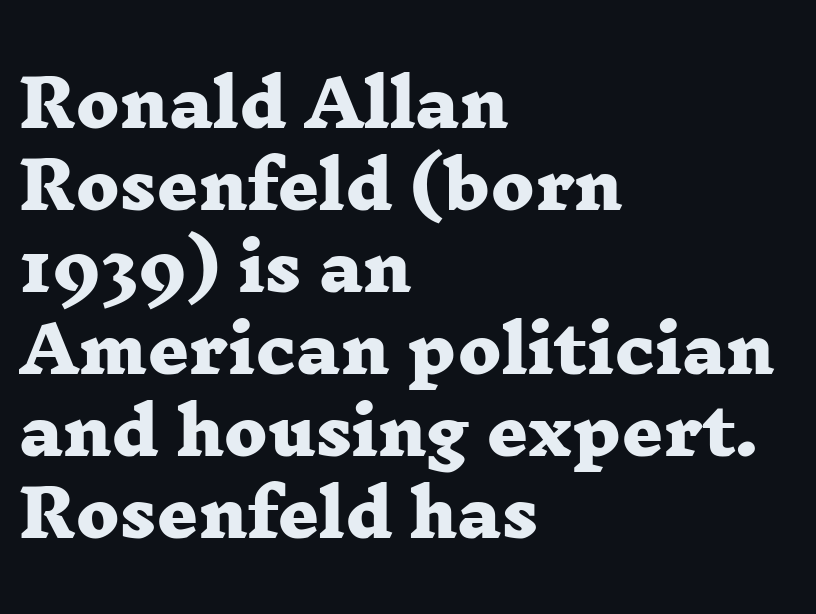
The image shows 64 px heavy, wide serif type; set left-aligned, normal line spacing (1.28x), normal letter spacing, not underlined; low stroke contrast and a medium x-height.
